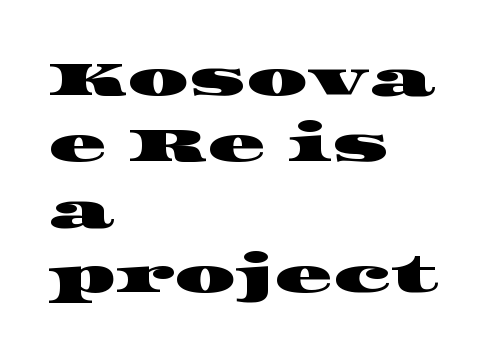
Q: Is the typeface a serif or a sans-serif typeface? A: Serif.
Q: Is the text underlined? A: No.
Q: How is the paragraph aligned? A: Left-aligned.
Q: Is the spacing between letters normal or unusually wide? A: Normal.
Q: Is the spacing between lines tight, normal or loose? A: Normal.
Q: Width (condensed, normal, or wide)? A: Wide.
Q: Stroke contrast? A: High.
Q: x-height? A: Large.
Q: Monospaced? A: No.
